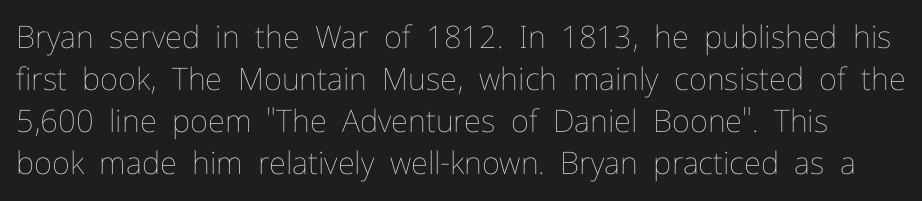
Q: Is the text bold? A: No.
Q: Is the text italic (slanted)? A: No, it is upright.
Q: Is the text underlined? A: No.
Q: Is the spacing between letters normal or unusually wide? A: Normal.
Q: Is the spacing between lines tight, normal or loose? A: Normal.
Q: Width (condensed, normal, or wide)? A: Normal.
Q: Stroke contrast? A: Low.
Q: x-height? A: Medium.
Q: Monospaced? A: No.
